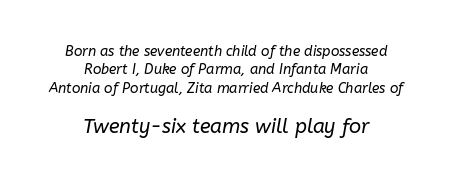
The passage shown has conventional tracking throughout. Compared with typical paragraphs, the rows here are spaced about the same. The face used here appears at its bigger size in the lower chunk. No word sits above an underline. The setting favours the middle, as headings and verse often do. The face looks like a standard text weight, possibly lighter.
